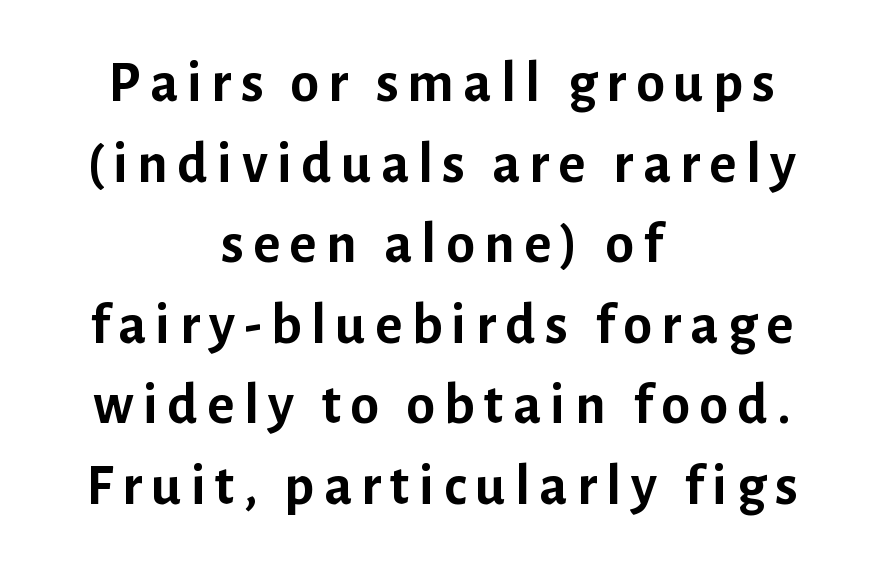
Q: Is the text bold? A: Yes.
Q: Is the text italic (slanted)? A: No, it is upright.
Q: Is the typeface a serif or a sans-serif typeface? A: Sans-serif.
Q: Is the text underlined? A: No.
Q: How is the paragraph aligned? A: Centered.
Q: Is the spacing between lines tight, normal or loose? A: Normal.
Q: Width (condensed, normal, or wide)? A: Normal.
Q: Stroke contrast? A: Low.
Q: x-height? A: Medium.
Q: Monospaced? A: No.
